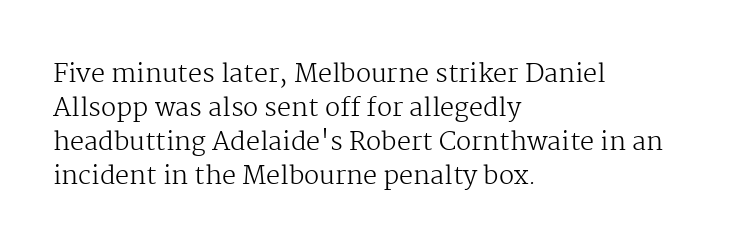
{"italic": "no", "bold": "no", "underline": "no", "align": "left", "line_spacing": "normal", "line_spacing_ratio": 1.36, "letter_spacing": "normal", "letter_spacing_em": 0.0, "glyph_px": 25}
